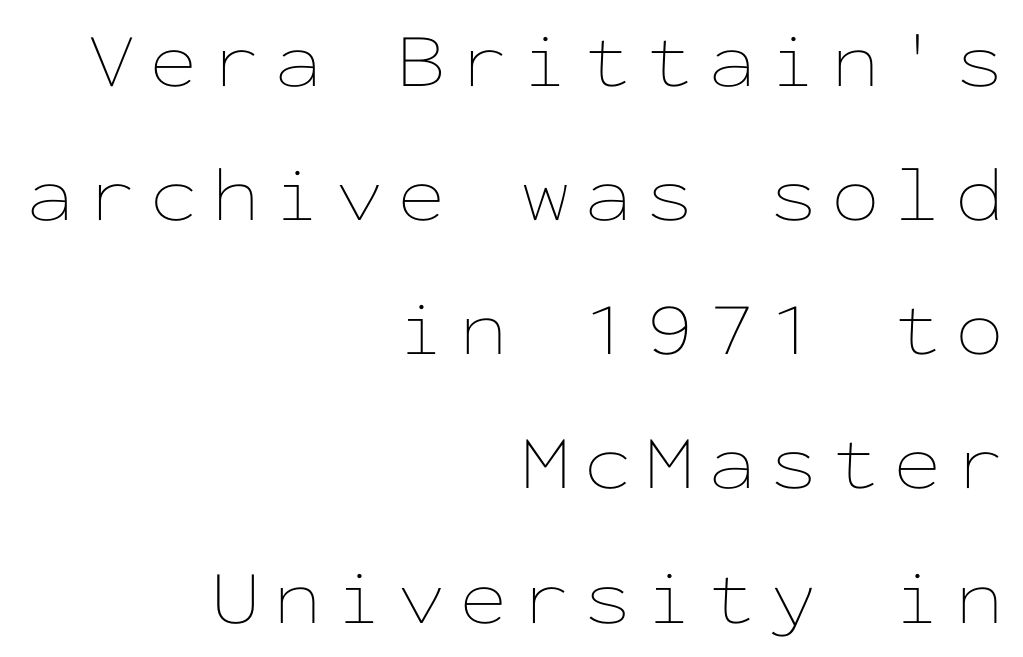
Q: Is the text bold? A: No.
Q: Is the text italic (slanted)? A: No, it is upright.
Q: Is the text underlined? A: No.
Q: How is the paragraph aligned? A: Right-aligned.
Q: Width (condensed, normal, or wide)? A: Wide.
Q: Stroke contrast? A: Low.
Q: x-height? A: Medium.
Q: Monospaced? A: Yes.
